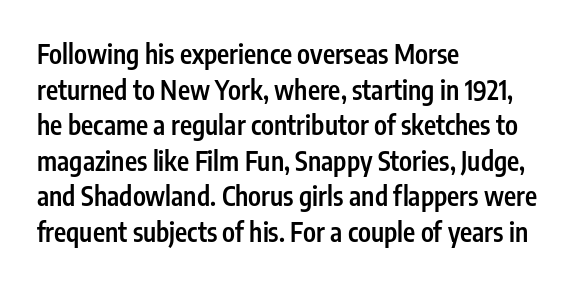
The letters sit at their default tracking, neither squeezed nor spread. Line starts are locked; line ends wander. These words are printed semibold, heavier than regular yet not bold. Does the lettering tilt? It doesn't — this is upright. Students, observe: this is what conventionally led text looks like. Type without underlining.
